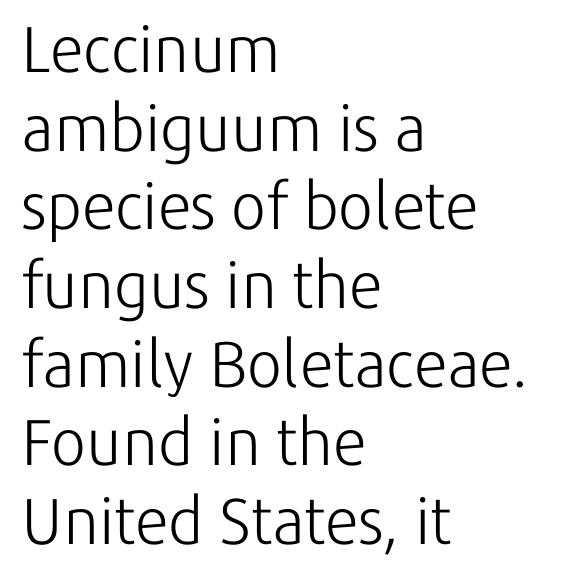
The image shows 65 px light sans-serif type, upright; set left-aligned, line spacing 1.21x, normal letter spacing, not underlined; low stroke contrast and a medium x-height.
